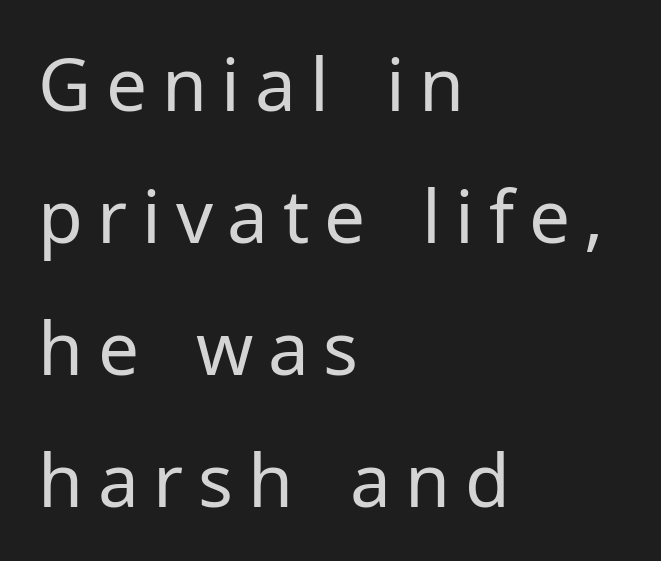
The strokes are not fattened; the text isn't bold. Proportional: the letters do not fall into vertical columns. Unmarked baselines from the first word to the last. Someone cranked the tracking dial way up on this one. Look at the bottom of the vertical strokes: they stop flat, with no serifs.
